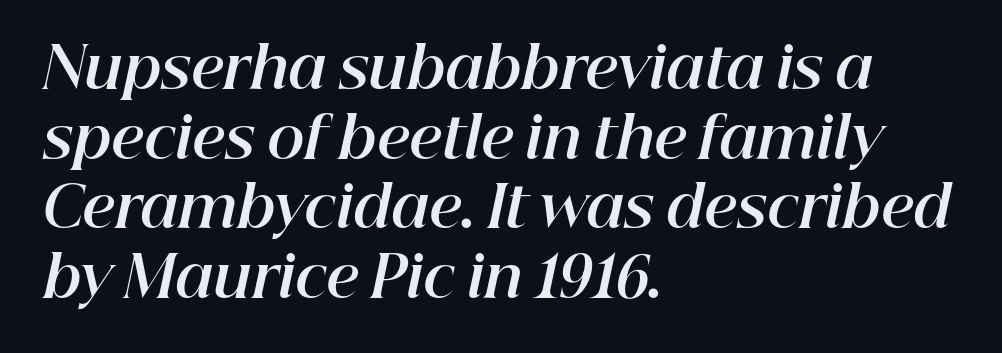
Tall strokes in this sample are angled rather than plumb. Every letter is thick-stroked: bold, no question. How are the letters spaced? Ordinarily, with no added tracking. This sample has the flowing, uneven cadence of proportional lettering.
